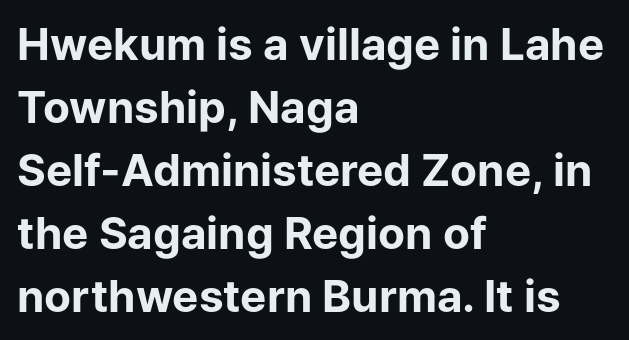
Q: Is the text bold? A: Yes.
Q: Is the text italic (slanted)? A: No, it is upright.
Q: Is the typeface a serif or a sans-serif typeface? A: Sans-serif.
Q: Is the text underlined? A: No.
Q: How is the paragraph aligned? A: Left-aligned.
Q: Is the spacing between letters normal or unusually wide? A: Normal.
Q: Is the spacing between lines tight, normal or loose? A: Normal.
Q: Width (condensed, normal, or wide)? A: Normal.
Q: Stroke contrast? A: Low.
Q: x-height? A: Medium.
Q: Monospaced? A: No.
